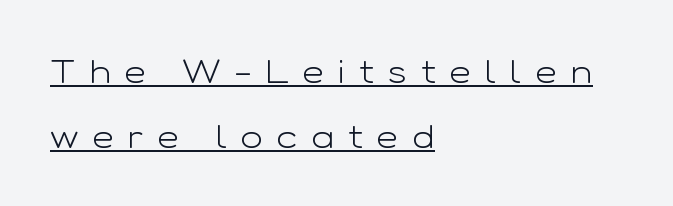
Quick note: not italic, upright. A typesetter would call this heavily tracked-out type. The sample's only ornament is a line tracing under the words. This is sans-serif lettering, the kind often seen on screens and signage. You could not count columns in this text — the font is proportionally spaced. Leftover space on each line is placed entirely after the last word.
